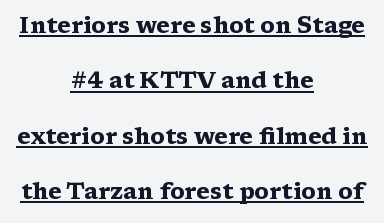
The image shows 23 px bold type, upright; set centered, loose line spacing (2.41x), normal letter spacing, underlined.
